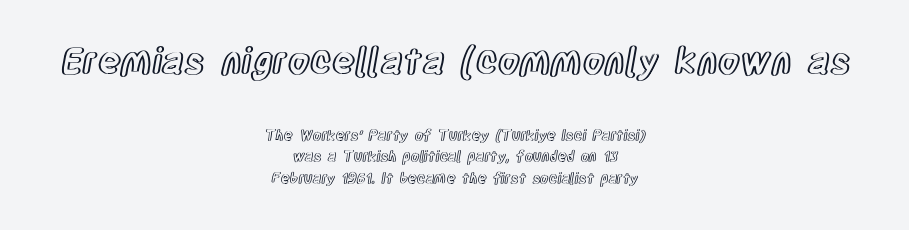
{"width": "condensed", "x_height": "large", "monospaced": "no", "underline": "no", "align": "center", "line_spacing": "normal", "line_spacing_ratio": 1.53, "letter_spacing": "normal", "letter_spacing_em": 0.0, "larger_block": "first", "size_ratio": 2.57, "glyph_px": 36}
